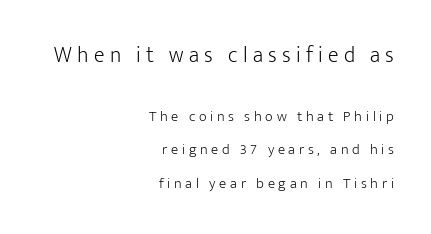
Q: Is the text bold? A: No.
Q: Is the text italic (slanted)? A: No, it is upright.
Q: Is the text underlined? A: No.
Q: How is the paragraph aligned? A: Right-aligned.
Q: Is the spacing between letters normal or unusually wide? A: Unusually wide.
Q: Is the spacing between lines tight, normal or loose? A: Loose.
Q: Which block of text is set in a larger size, the first (top) or the second (bottom)? A: The first (top) one.
